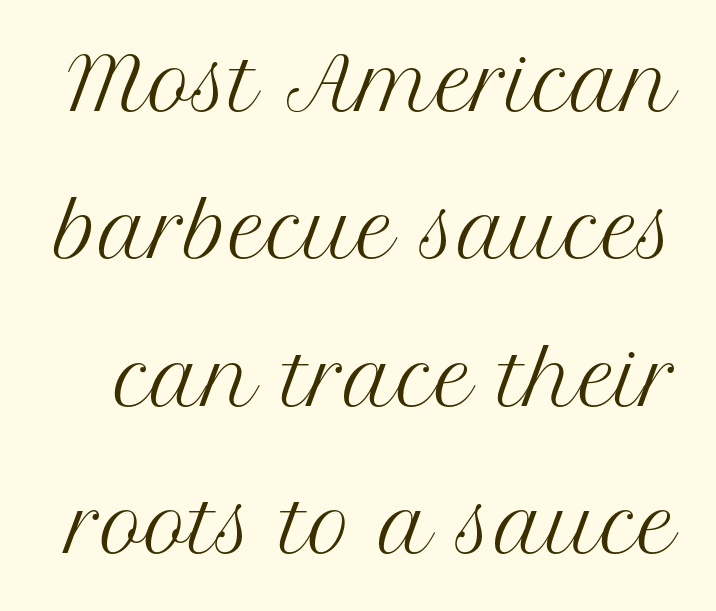
The image shows 73 px regular-weight serif type; set loose line spacing (2.02x), normal letter spacing, not underlined; medium stroke contrast and a medium x-height.
